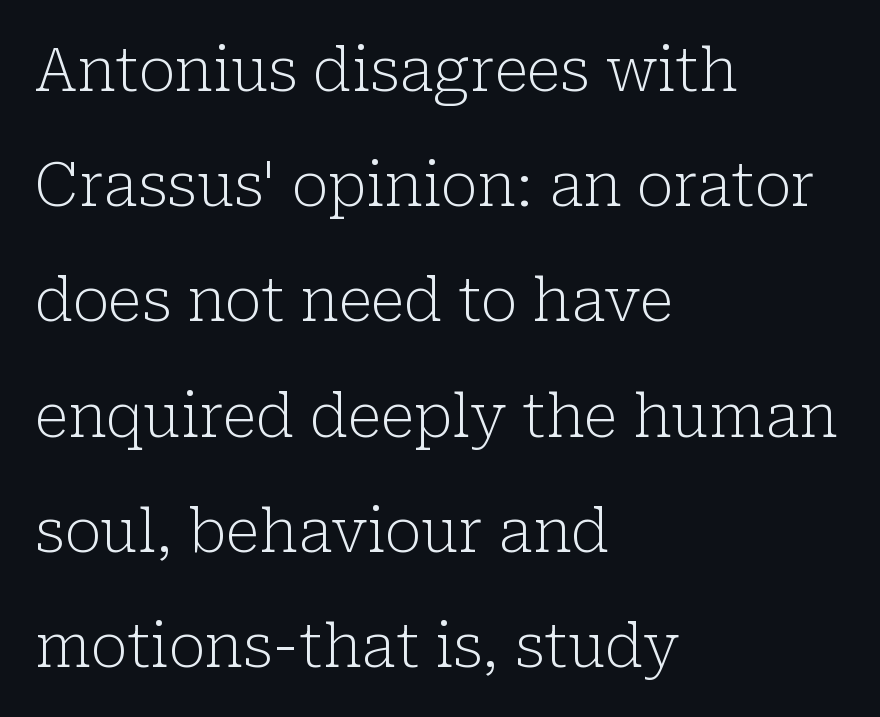
A typesetter would mark this as roman, not italic. Honestly, the rows look like they've been pulled way apart. Does the copy run flush right? No — it runs flush left. Anything drawn beneath the words? Only blank space. Each stroke keeps to a modest, everyday thickness or less.
